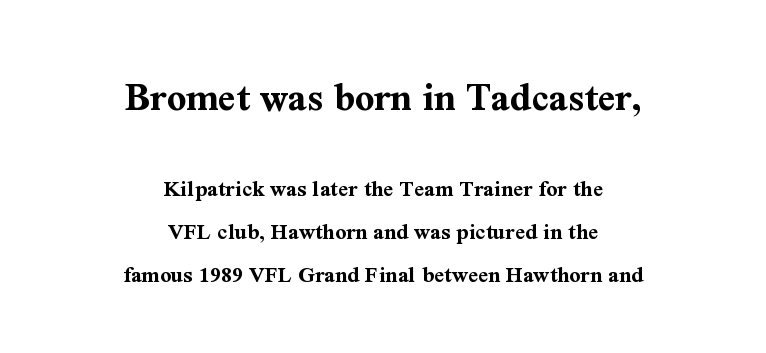
Q: Is the text bold? A: Yes.
Q: Is the text italic (slanted)? A: No, it is upright.
Q: Is the typeface a serif or a sans-serif typeface? A: Serif.
Q: Is the text underlined? A: No.
Q: How is the paragraph aligned? A: Centered.
Q: Is the spacing between letters normal or unusually wide? A: Normal.
Q: Which block of text is set in a larger size, the first (top) or the second (bottom)? A: The first (top) one.
Q: Width (condensed, normal, or wide)? A: Normal.
Q: Stroke contrast? A: Medium.
Q: x-height? A: Medium.
Q: Monospaced? A: No.
